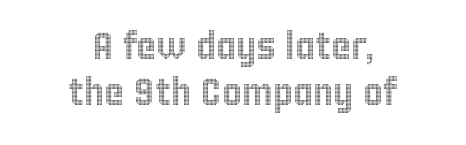
Q: Is the text italic (slanted)? A: No, it is upright.
Q: Is the text underlined? A: No.
Q: How is the paragraph aligned? A: Centered.
Q: Is the spacing between letters normal or unusually wide? A: Normal.
Q: Width (condensed, normal, or wide)? A: Condensed.
Q: x-height? A: Large.
Q: Monospaced? A: No.
